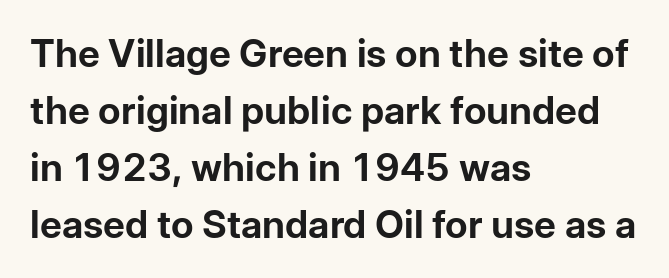
Q: Is the text bold? A: Yes.
Q: Is the text italic (slanted)? A: No, it is upright.
Q: Is the typeface a serif or a sans-serif typeface? A: Sans-serif.
Q: Is the text underlined? A: No.
Q: How is the paragraph aligned? A: Left-aligned.
Q: Is the spacing between letters normal or unusually wide? A: Normal.
Q: Is the spacing between lines tight, normal or loose? A: Normal.
Q: Width (condensed, normal, or wide)? A: Normal.
Q: Stroke contrast? A: Low.
Q: x-height? A: Medium.
Q: Monospaced? A: No.
